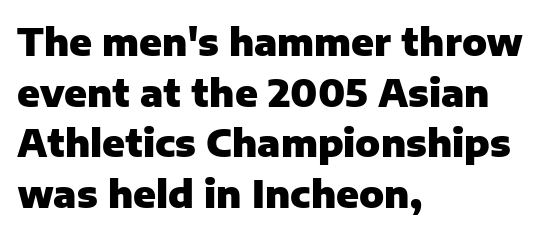
The image shows 37 px heavy sans-serif type, upright; set left-aligned, normal line spacing (1.37x), normal letter spacing, not underlined; low stroke contrast and a medium x-height.
